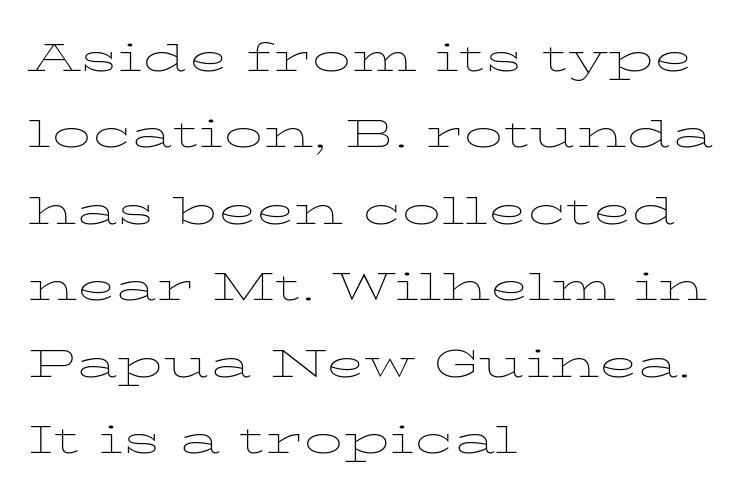
The image shows 51 px thin, wide type, upright; set left-aligned, normal line spacing (1.5x), normal letter spacing, not underlined; low stroke contrast and a medium x-height.
